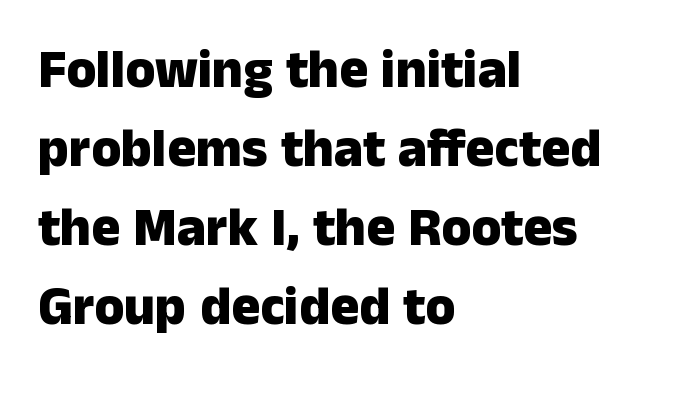
Teacher's note: observe the even left margin — that is flush-left alignment. Tracking value appears to be zero — textbook default spacing. The area under the type is left untouched. Bold? Absolutely — the strokes are thick and heavy. If you measured baseline to baseline, you'd find a middling distance.
